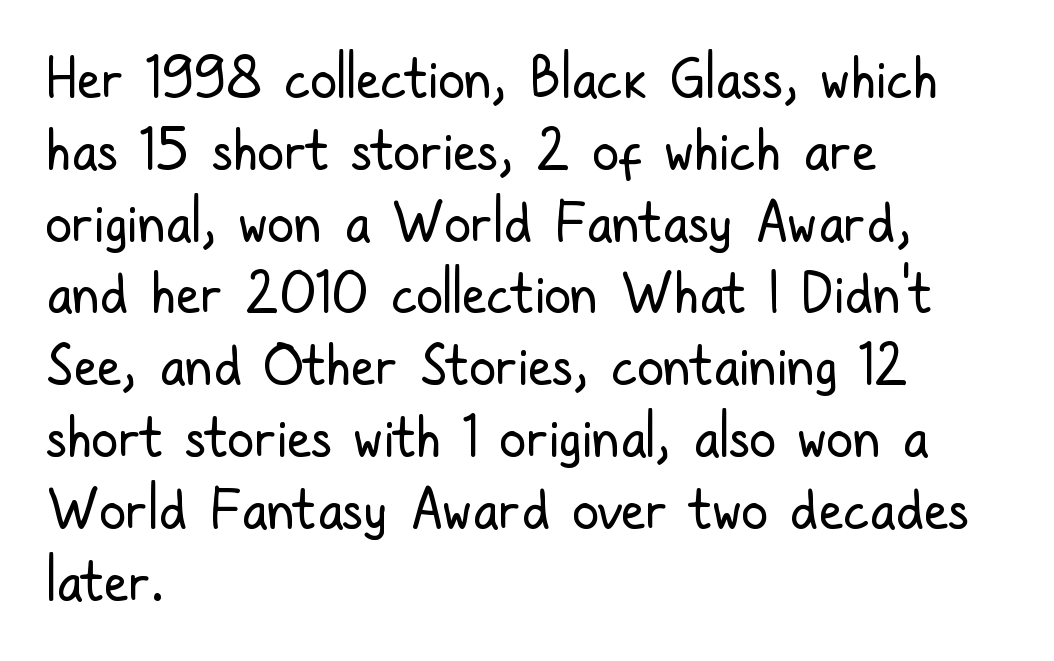
The image shows 54 px regular-weight, condensed sans-serif type, upright; set left-aligned, normal line spacing (1.33x), normal letter spacing, not underlined; low stroke contrast and a medium x-height.
